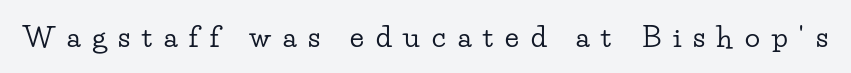
The image shows 28 px wide serif type, upright; set unusually wide letter spacing (+0.43 em), not underlined; low stroke contrast and a small x-height.
